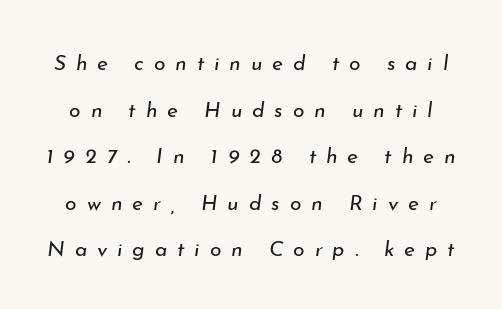
The image shows 21 px text type, italic (leaning right); set loose line spacing (2.22x), unusually wide letter spacing (+0.47 em), not underlined.
